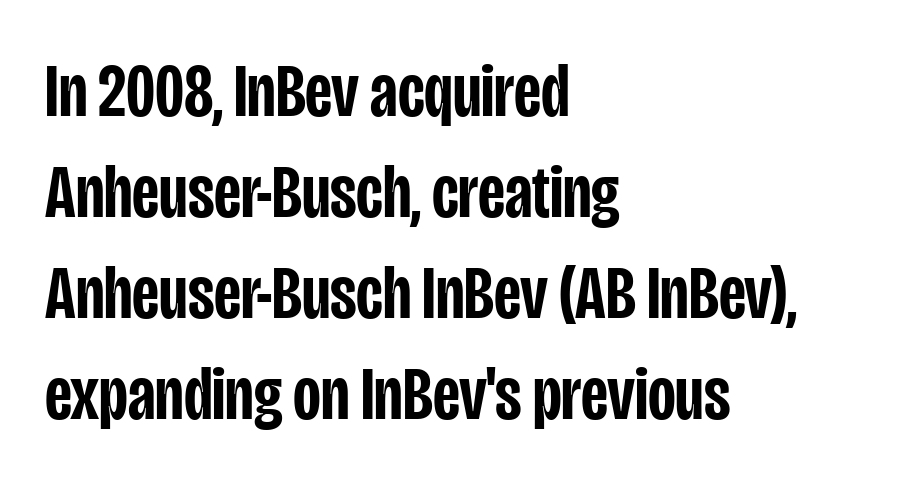
Normally led — the rows are evenly, conventionally spaced. Does the weight exceed regular? Yes, but only to semibold. The rendering shows plain stroke endings on the letterforms — a sans-serif design. Do the letters lean? They stand straight.
